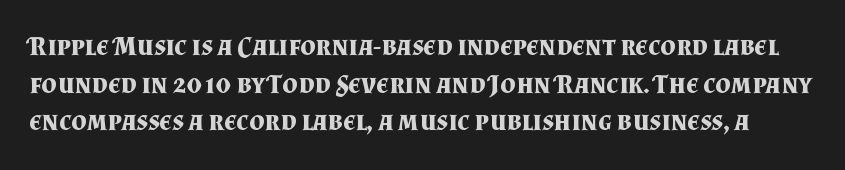
The image shows 27 px bold type, upright; set normal line spacing (1.39x), normal letter spacing, not underlined.
